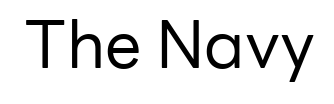
Q: Is the text bold? A: No.
Q: Is the text italic (slanted)? A: No, it is upright.
Q: Is the typeface a serif or a sans-serif typeface? A: Sans-serif.
Q: Is the text underlined? A: No.
Q: Is the spacing between letters normal or unusually wide? A: Normal.
Q: Width (condensed, normal, or wide)? A: Normal.
Q: Stroke contrast? A: Low.
Q: x-height? A: Medium.
Q: Monospaced? A: No.
